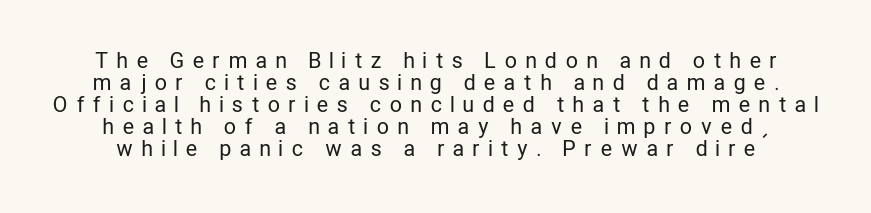
Q: Is the text bold? A: No.
Q: Is the text italic (slanted)? A: No, it is upright.
Q: Is the text underlined? A: No.
Q: Is the spacing between letters normal or unusually wide? A: Unusually wide.
Q: Is the spacing between lines tight, normal or loose? A: Tight.
